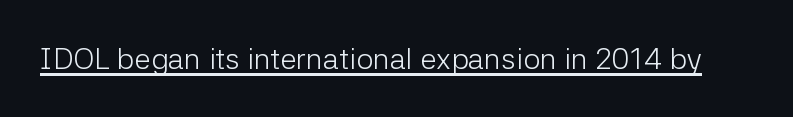
Q: Is the text bold? A: No.
Q: Is the text italic (slanted)? A: No, it is upright.
Q: Is the typeface a serif or a sans-serif typeface? A: Sans-serif.
Q: Is the text underlined? A: Yes.
Q: Is the spacing between letters normal or unusually wide? A: Normal.
Q: Width (condensed, normal, or wide)? A: Normal.
Q: Stroke contrast? A: Low.
Q: x-height? A: Medium.
Q: Monospaced? A: No.
